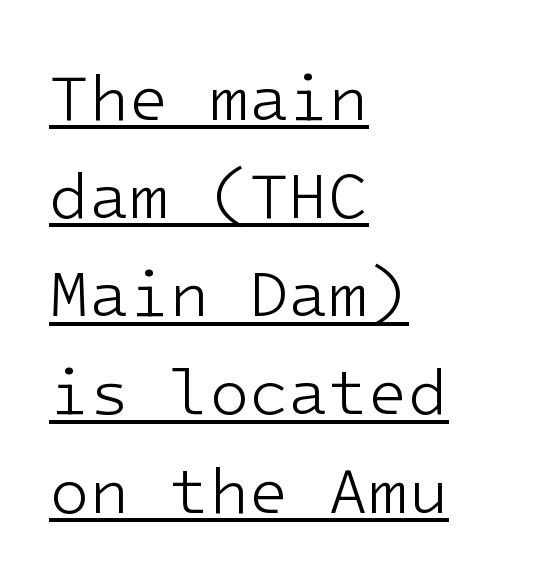
The image shows 65 px light sans-serif type, upright, monospaced; set left-aligned, normal line spacing (1.51x), normal letter spacing, underlined; low stroke contrast and a medium x-height.
